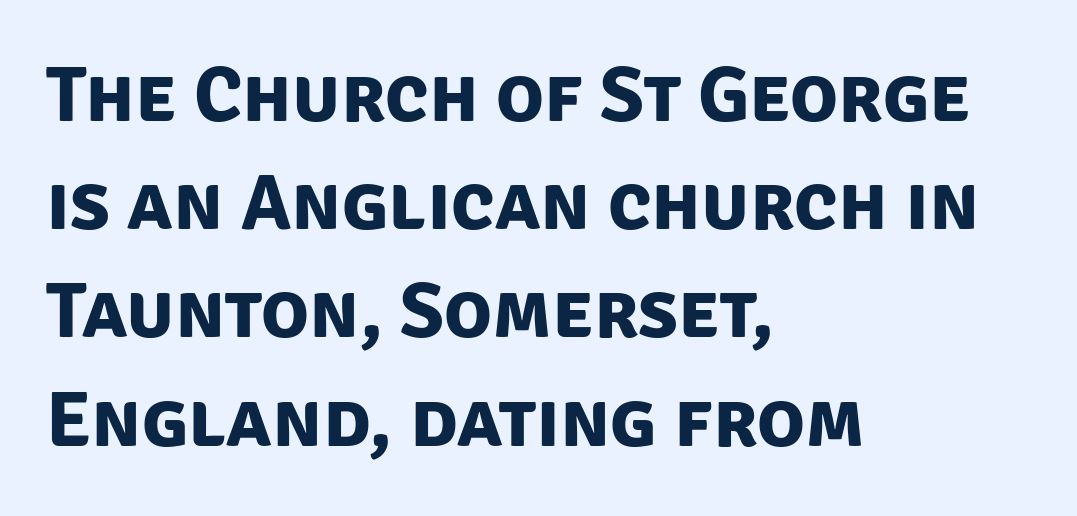
The gap between lines stays unmarked. Where is the straight margin? On the left. Weight: bold. How are the letters spaced? Ordinarily, with no added tracking.
